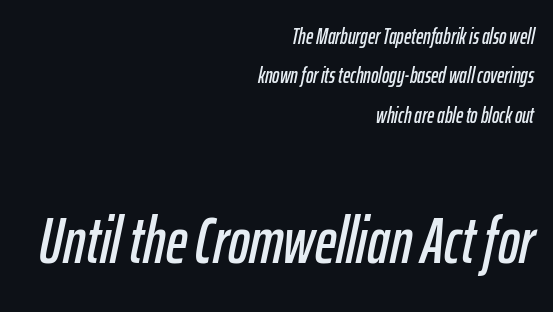
Q: Is the text italic (slanted)? A: Yes, it leans right by about 12 degrees.
Q: Is the text underlined? A: No.
Q: How is the paragraph aligned? A: Right-aligned.
Q: Is the spacing between letters normal or unusually wide? A: Normal.
Q: Which block of text is set in a larger size, the first (top) or the second (bottom)? A: The second (bottom) one.
Q: Width (condensed, normal, or wide)? A: Condensed.
Q: Stroke contrast? A: Low.
Q: x-height? A: Medium.
Q: Monospaced? A: No.
